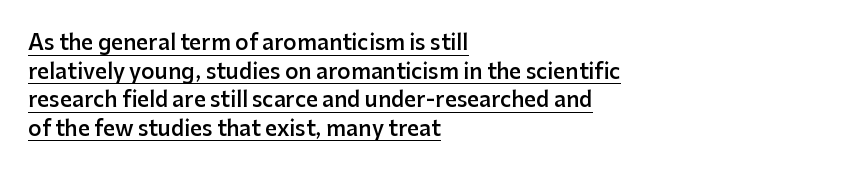
How heavy is the stroke? Medium-heavy — a semibold, shy of bold. This sample uses plain, unmodified letter spacing. Alignment: flush left. Students, observe the line beneath the letters — that is underlining. Is there much room between lines? A standard amount, neither cramped nor airy.
